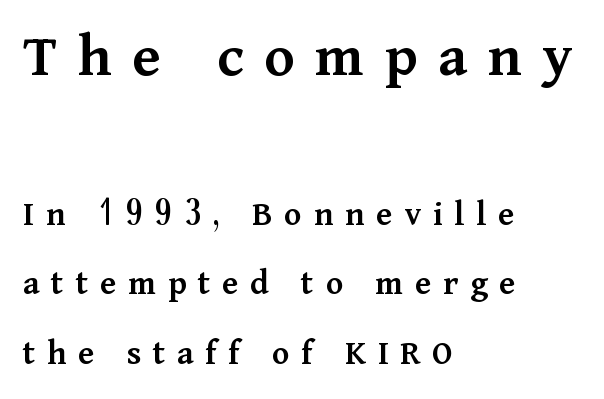
Q: Is the text bold? A: Semi-bold.
Q: Is the text italic (slanted)? A: No, it is upright.
Q: Is the typeface a serif or a sans-serif typeface? A: Serif.
Q: Is the text underlined? A: No.
Q: How is the paragraph aligned? A: Left-aligned.
Q: Is the spacing between letters normal or unusually wide? A: Unusually wide.
Q: Is the spacing between lines tight, normal or loose? A: Loose.
Q: Which block of text is set in a larger size, the first (top) or the second (bottom)? A: The first (top) one.
Q: Width (condensed, normal, or wide)? A: Normal.
Q: Stroke contrast? A: Medium.
Q: x-height? A: Medium.
Q: Monospaced? A: No.
